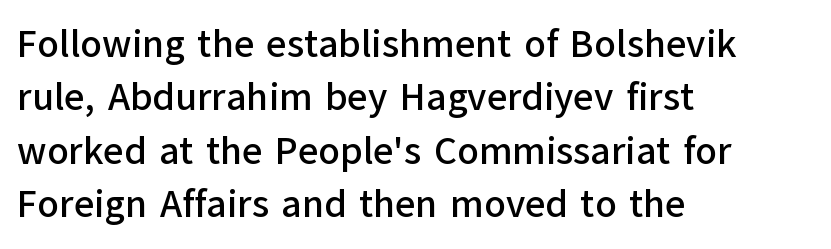
{"serif": "no", "italic": "no", "width": "normal", "stroke_contrast": "low", "x_height": "medium", "monospaced": "no", "underline": "no", "align": "left", "line_spacing": "normal", "line_spacing_ratio": 1.37, "letter_spacing": "normal", "letter_spacing_em": 0.0, "glyph_px": 39}
